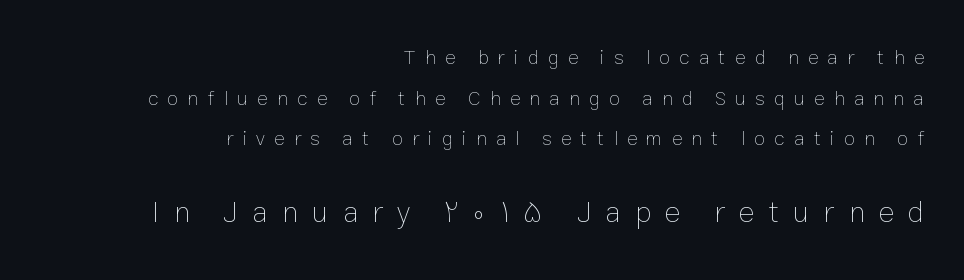
What stands out about the letter spacing? Its width — letters are far apart. The letters advance in unequal steps, a hallmark of proportional type. Layout note: lines flush right. Style check: upright.
